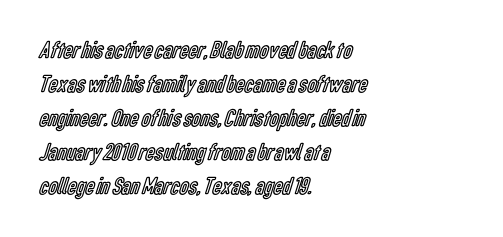
The image shows 25 px text type; set left-aligned, normal line spacing (1.36x), normal letter spacing, not underlined.
